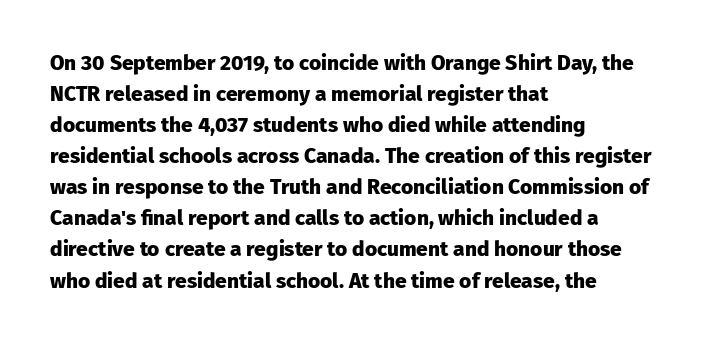
{"italic": "no", "bold": "yes", "underline": "no", "align": "left", "line_spacing": "normal", "line_spacing_ratio": 1.48, "letter_spacing": "normal", "letter_spacing_em": 0.0, "glyph_px": 21}
